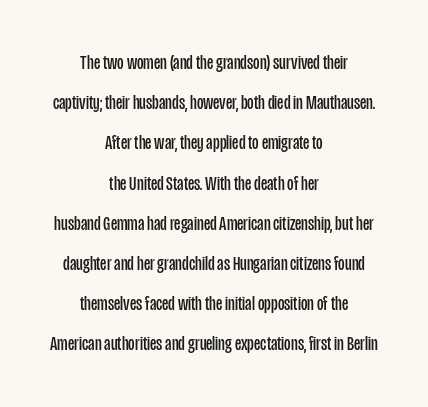
Q: Is the text bold? A: No.
Q: Is the text italic (slanted)? A: No, it is upright.
Q: Is the text underlined? A: No.
Q: How is the paragraph aligned? A: Centered.
Q: Is the spacing between letters normal or unusually wide? A: Normal.
Q: Is the spacing between lines tight, normal or loose? A: Loose.
